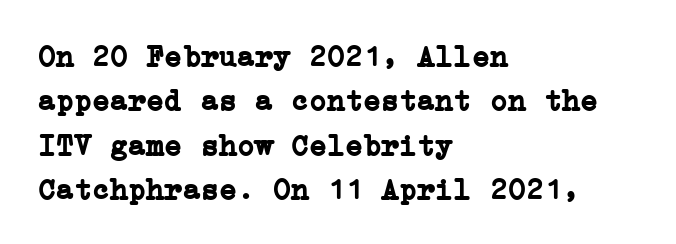
The image shows 30 px semibold serif type, upright; set left-aligned, normal line spacing (1.48x), normal letter spacing, not underlined; low stroke contrast and a medium x-height.
